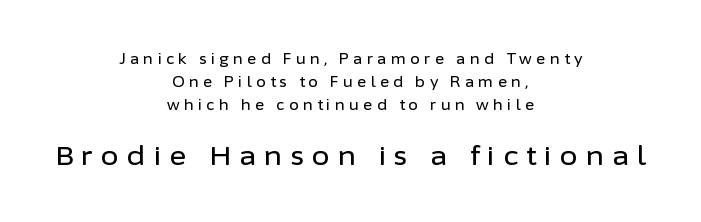
Type size steps up from the first block to the second. Posture: vertical. What's the leading like? Ordinary, nothing unusual. Decoration check: the copy has no underline.
